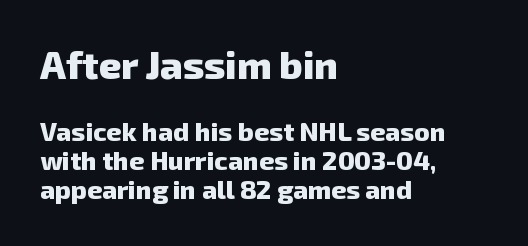
{"serif": "no", "bold": "yes", "weight": "heavy", "width": "normal", "stroke_contrast": "low", "x_height": "medium", "monospaced": "no", "underline": "no", "align": "left", "line_spacing": "tight", "line_spacing_ratio": 1.12, "letter_spacing": "normal", "letter_spacing_em": 0.0, "larger_block": "first", "size_ratio": 1.5, "glyph_px": 39}
